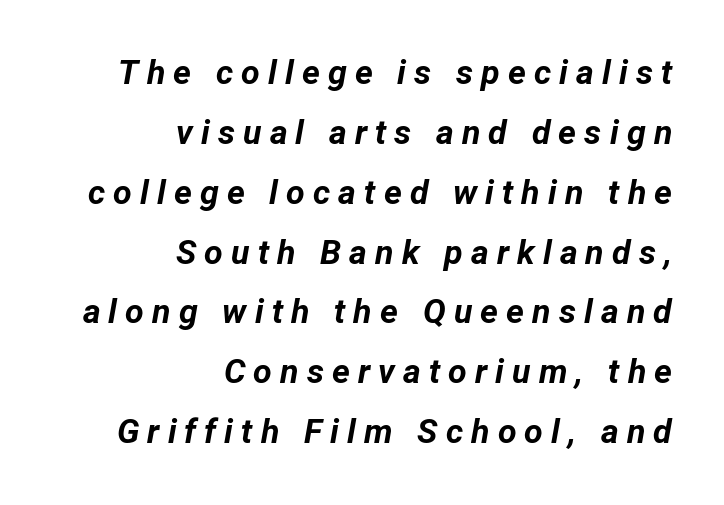
{"italic": "yes", "lean": "right", "slant_degrees": 12, "bold": "yes", "weight": "bold", "width": "normal", "stroke_contrast": "low", "x_height": "medium", "monospaced": "no", "underline": "no", "align": "right", "line_spacing_ratio": 1.76, "letter_spacing": "wide", "letter_spacing_em": 0.24, "glyph_px": 34}
